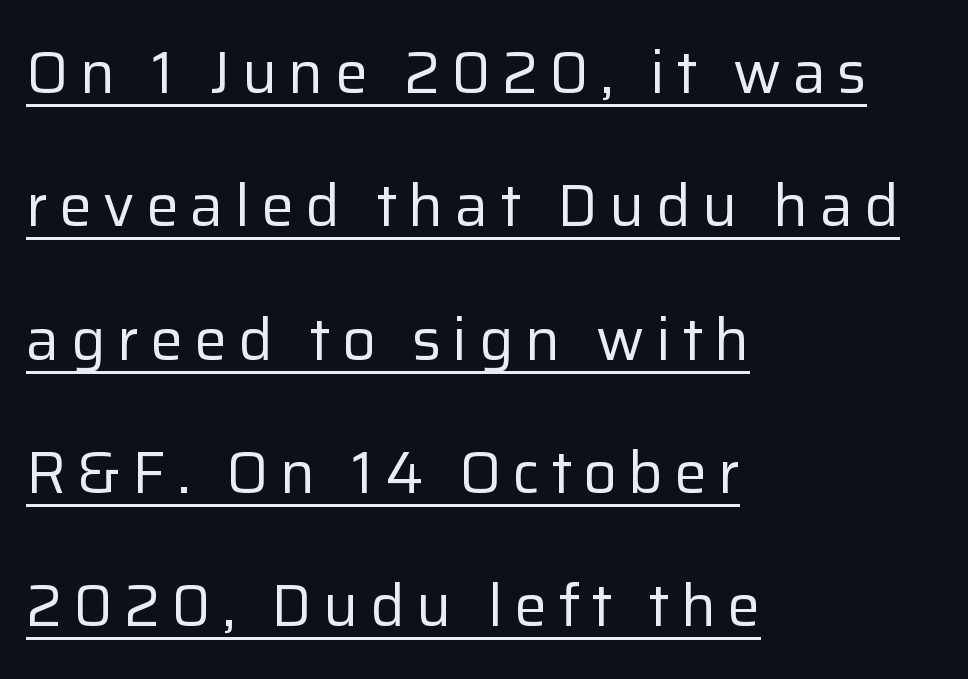
Note the varied advance widths — an 'i' is clearly narrower than an 'm'. The type sits square on the baseline with zero lean. Regarding leading, the lines here are spaced well apart. This reads as an unemphasized weight, regular at the heaviest. The font family rendered here belongs to the sans-serif group. All the whitespace from short lines collects on the right.
